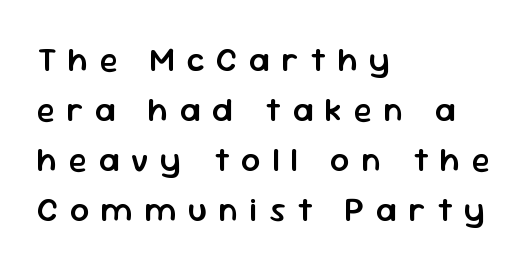
The image shows 34 px semibold sans-serif type, upright; set left-aligned, normal line spacing (1.47x), unusually wide letter spacing (+0.34 em), not underlined; low stroke contrast and a medium x-height.
